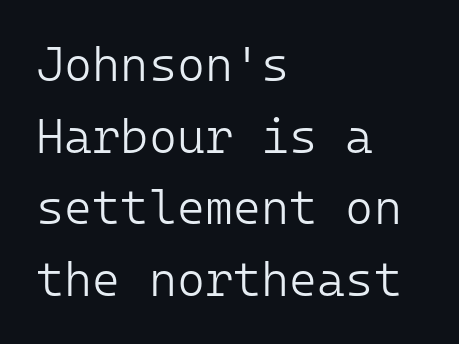
The image shows 48 px light sans-serif type, upright, monospaced; set left-aligned, normal line spacing (1.49x), normal letter spacing, not underlined; low stroke contrast and a medium x-height.
